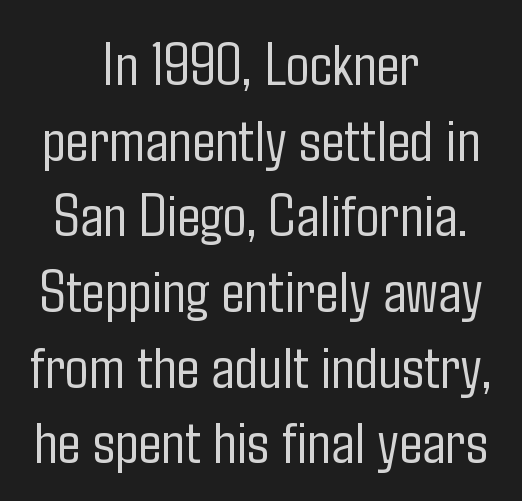
Q: Is the text bold? A: No.
Q: Is the text italic (slanted)? A: No, it is upright.
Q: Is the typeface a serif or a sans-serif typeface? A: Sans-serif.
Q: Is the text underlined? A: No.
Q: How is the paragraph aligned? A: Centered.
Q: Is the spacing between letters normal or unusually wide? A: Normal.
Q: Width (condensed, normal, or wide)? A: Condensed.
Q: Stroke contrast? A: Low.
Q: x-height? A: Medium.
Q: Monospaced? A: No.
